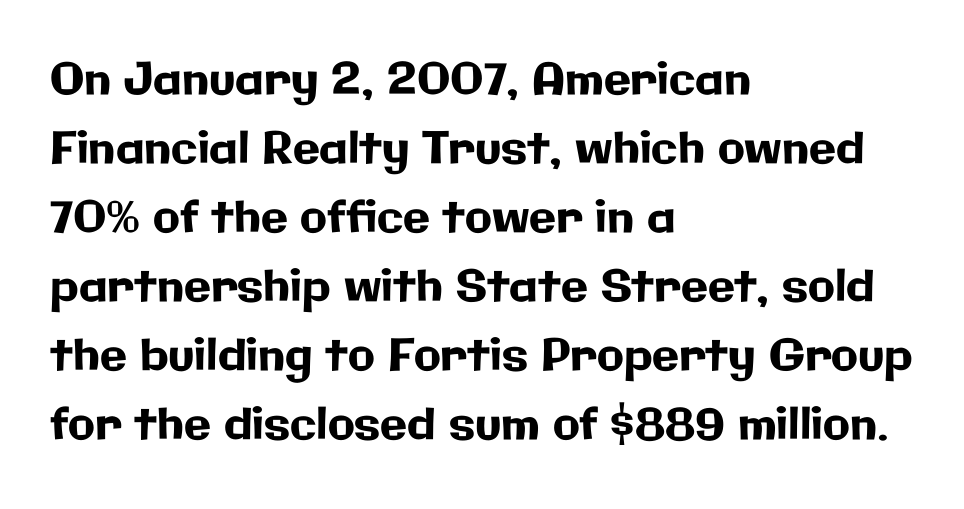
Regarding serifs, this sample does without them. Any mark beneath the type? The region is blank. Think of a printed novel: that variable character pitch is what you see here. The font's upright variant was chosen for this text.
